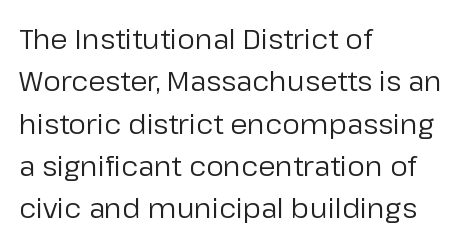
Alignment: flush left. Beneath every word, the page is bare. Successive baselines arrive at the customary interval. The rendering keeps characters at their native spacing. The glyphs in this specimen are sans serif. Note the varied advance widths — an 'i' is clearly narrower than an 'm'.
